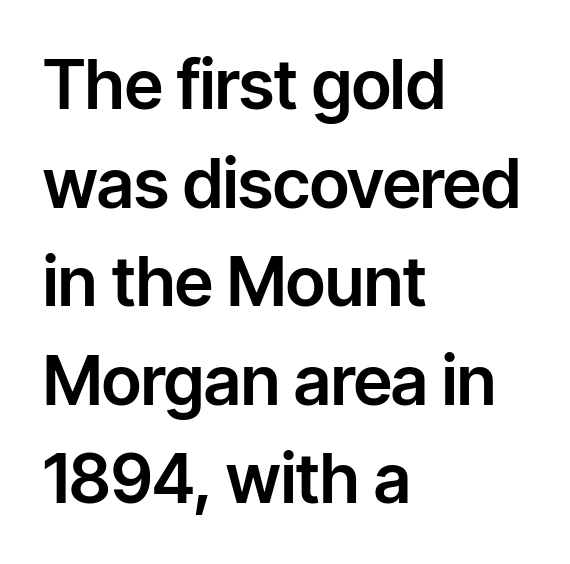
{"serif": "no", "italic": "no", "width": "normal", "stroke_contrast": "low", "x_height": "medium", "monospaced": "no", "underline": "no", "align": "left", "line_spacing": "normal", "line_spacing_ratio": 1.45, "letter_spacing": "normal", "letter_spacing_em": 0.0, "glyph_px": 68}
